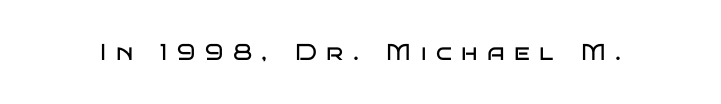
Q: Is the text bold? A: No.
Q: Is the text italic (slanted)? A: No, it is upright.
Q: Is the text underlined? A: No.
Q: Is the spacing between letters normal or unusually wide? A: Unusually wide.
